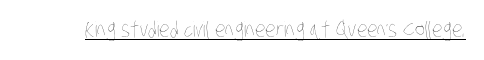
Q: Is the text bold? A: No.
Q: Is the text underlined? A: Yes.
Q: Is the spacing between letters normal or unusually wide? A: Normal.
